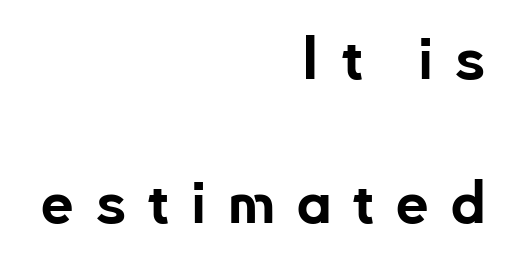
Q: Is the text bold? A: Yes.
Q: Is the text italic (slanted)? A: No, it is upright.
Q: Is the typeface a serif or a sans-serif typeface? A: Sans-serif.
Q: Is the text underlined? A: No.
Q: How is the paragraph aligned? A: Right-aligned.
Q: Is the spacing between letters normal or unusually wide? A: Unusually wide.
Q: Is the spacing between lines tight, normal or loose? A: Loose.
Q: Width (condensed, normal, or wide)? A: Normal.
Q: Stroke contrast? A: Low.
Q: x-height? A: Small.
Q: Monospaced? A: No.
